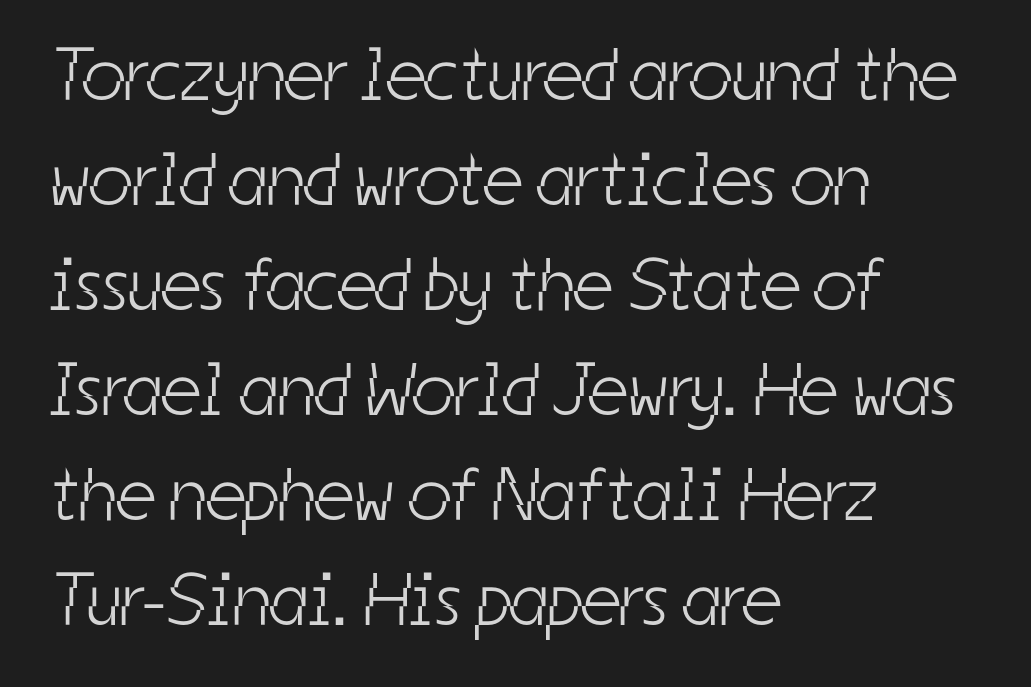
{"serif": "no", "bold": "no", "weight": "light", "width": "condensed", "stroke_contrast": "low", "x_height": "medium", "monospaced": "no", "underline": "no", "align": "left", "line_spacing": "normal", "line_spacing_ratio": 1.4, "letter_spacing": "normal", "letter_spacing_em": 0.0, "glyph_px": 75}
